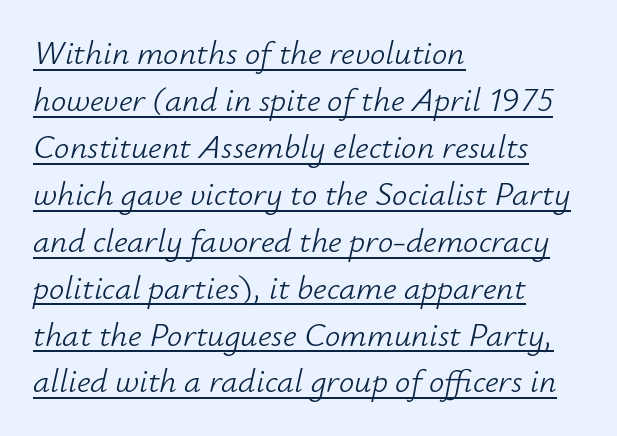
The image shows 34 px light type, italic (leaning right); set left-aligned, normal line spacing (1.38x), normal letter spacing, underlined; low stroke contrast and a small x-height.
